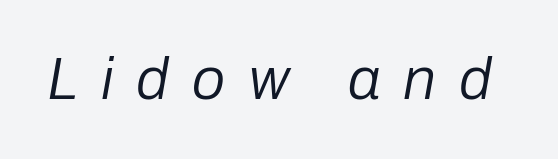
{"italic": "yes", "lean": "right", "slant_degrees": 10, "bold": "no", "weight": "regular", "width": "normal", "stroke_contrast": "low", "x_height": "medium", "monospaced": "no", "underline": "no", "letter_spacing": "wide", "letter_spacing_em": 0.39, "glyph_px": 59}
